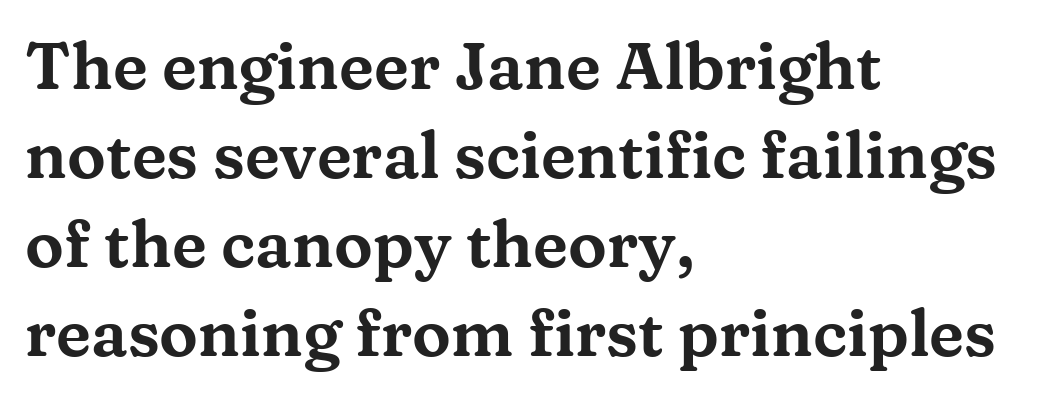
The image shows 65 px wide serif type, upright; set left-aligned, normal line spacing (1.37x), normal letter spacing, not underlined; medium stroke contrast and a medium x-height.
